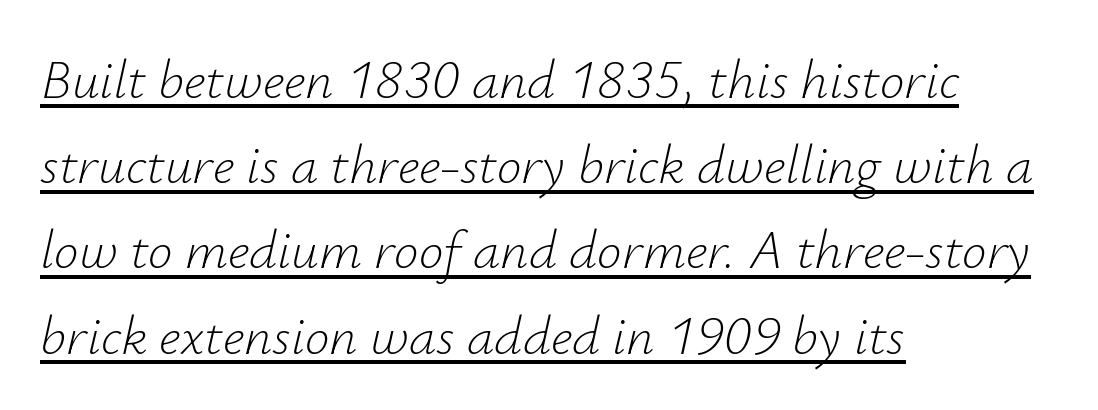
Q: Is the text bold? A: No.
Q: Is the text italic (slanted)? A: Yes, it leans right by about 12 degrees.
Q: Is the text underlined? A: Yes.
Q: How is the paragraph aligned? A: Left-aligned.
Q: Is the spacing between letters normal or unusually wide? A: Normal.
Q: Is the spacing between lines tight, normal or loose? A: Normal.
Q: Width (condensed, normal, or wide)? A: Normal.
Q: Stroke contrast? A: Low.
Q: x-height? A: Small.
Q: Monospaced? A: No.
